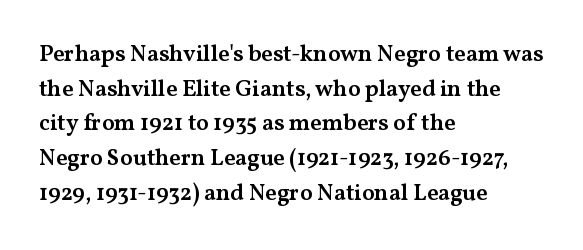
Q: Is the text bold? A: Semi-bold.
Q: Is the text italic (slanted)? A: No, it is upright.
Q: Is the text underlined? A: No.
Q: How is the paragraph aligned? A: Left-aligned.
Q: Is the spacing between letters normal or unusually wide? A: Normal.
Q: Is the spacing between lines tight, normal or loose? A: Normal.
